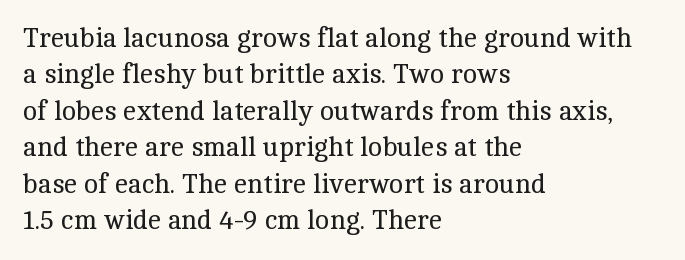
Upright lettering throughout. Reading down the column, the eye jumps a familiar distance to each next line. The typesetting does not lean heavy: it is not bold. Horizontal alignment here is leftward, the default for most running prose. The space directly below the letters is spotless. Glyph-to-glyph distance matches everyday printed text.
